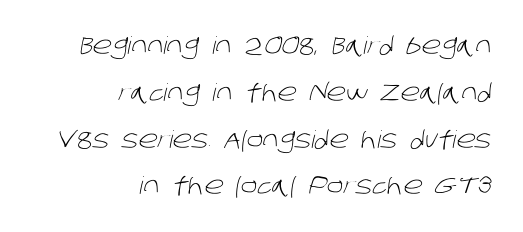
The image shows 24 px text type; set right-aligned, loose line spacing (1.95x), normal letter spacing, not underlined.
